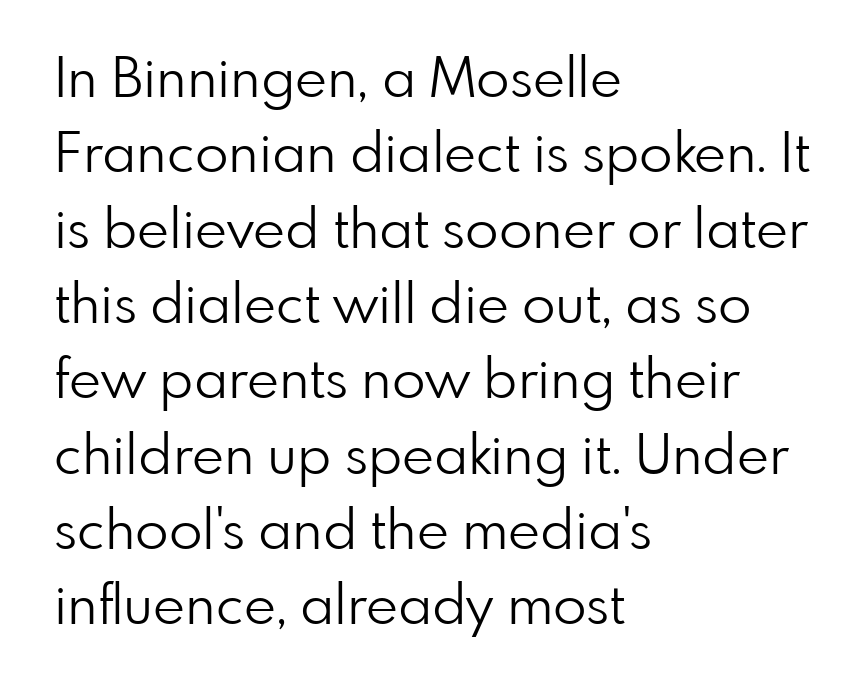
Q: Is the text bold? A: No.
Q: Is the text italic (slanted)? A: No, it is upright.
Q: Is the typeface a serif or a sans-serif typeface? A: Sans-serif.
Q: Is the text underlined? A: No.
Q: How is the paragraph aligned? A: Left-aligned.
Q: Is the spacing between letters normal or unusually wide? A: Normal.
Q: Is the spacing between lines tight, normal or loose? A: Normal.
Q: Width (condensed, normal, or wide)? A: Normal.
Q: Stroke contrast? A: Low.
Q: x-height? A: Small.
Q: Monospaced? A: No.
